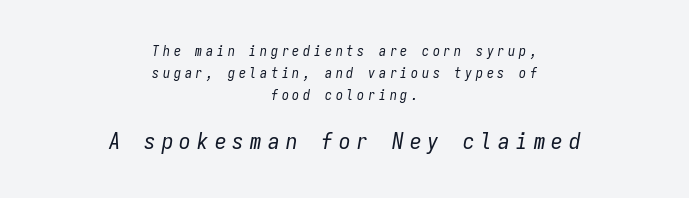
The image shows 23 px text type, italic (leaning right); set centered, normal line spacing (1.56x), unusually wide letter spacing (+0.27 em), not underlined; the second (bottom) block is 1.64x larger.
